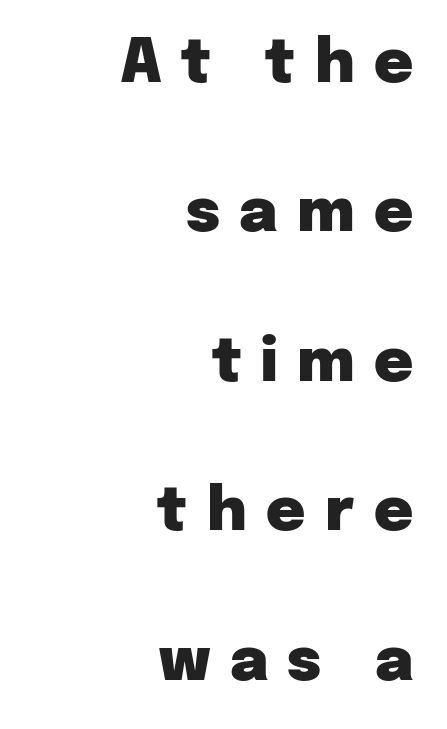
Words appear elongated and porous because spacing is wide. Bold? Absolutely — the strokes are thick and heavy. Characters remain perfectly vertical along every line. Type without underlining. Do the characters align in a grid? No, the font is proportional.
